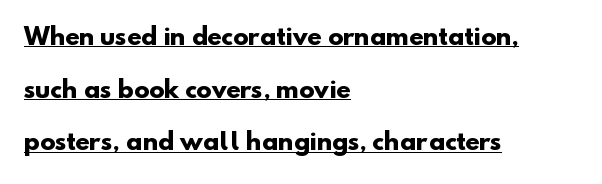
A classic flush-left, rag-right setting is used for this passage. The letters sit at their default tracking, neither squeezed nor spread. This block would shrink considerably if given ordinary leading; it's expanded now. Underlining? Definitely there. Typesetter's note: full bold, strokes at maximum text heaviness.
